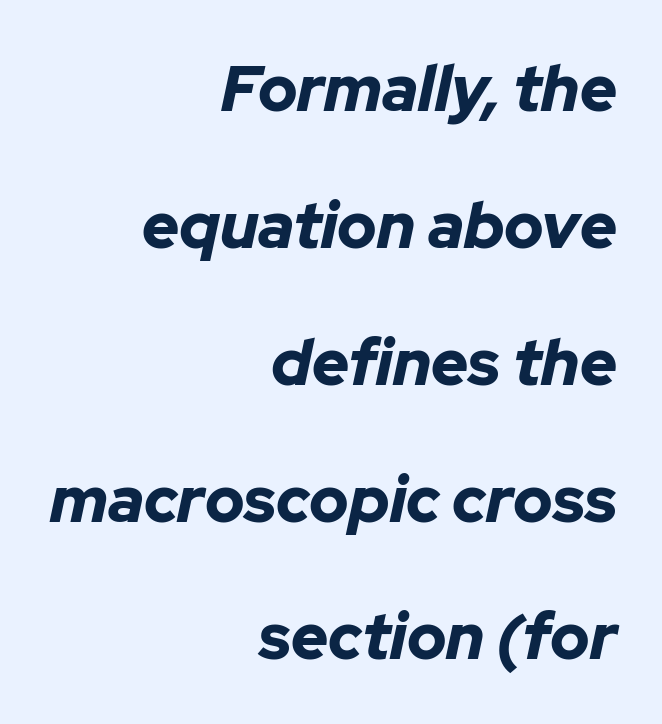
The ragged edge is on the left, which tells us the setting is flush right. Honestly, the rows look like they've been pulled way apart. The gaps between neighbouring characters are ordinary and unremarkable. Words float on clear page, feet unadorned.
